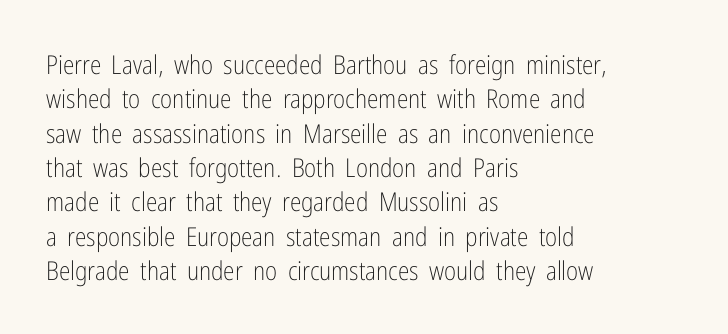
Leftover space on each line is placed entirely after the last word. Notice how the stems are strictly vertical — no italics here. The rendering uses a moderate line-height, typical for paragraphs. Underlining? Definitely not there. A light-to-regular cut is what we see here.
